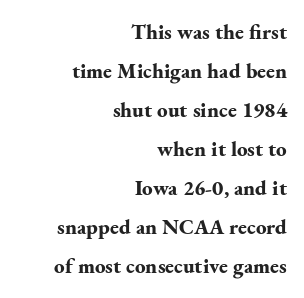
The type is set solid horizontally, with unmodified tracking. The lettering holds an erect, upright posture throughout. Reading down the block, your eye finds every line finishing at a fixed right position. Typographic density is high because the face is bold. Anything drawn beneath the words? Only blank space.
